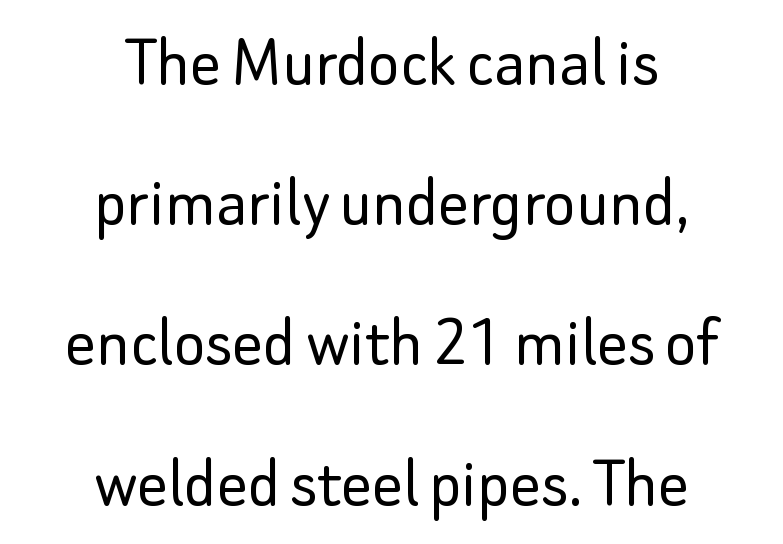
Bold? No — there's no thickening of the strokes. Notice how the passage keeps no hard edge, just a central spine. How are the letters spaced? Ordinarily, with no added tracking. Proportional: the letters do not fall into vertical columns. Look at the bottom of the vertical strokes: they stop flat, with no serifs. Posture: vertical.
